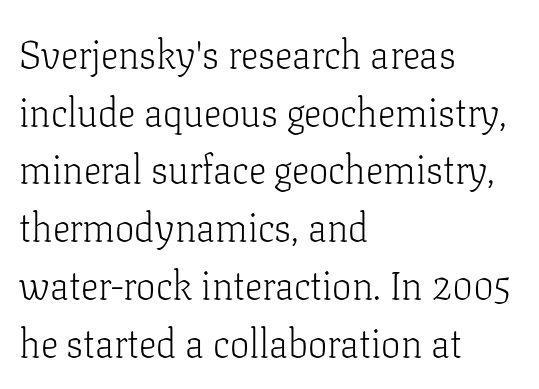
Q: Is the text bold? A: No.
Q: Is the text italic (slanted)? A: No, it is upright.
Q: Is the typeface a serif or a sans-serif typeface? A: Serif.
Q: Is the text underlined? A: No.
Q: How is the paragraph aligned? A: Left-aligned.
Q: Is the spacing between letters normal or unusually wide? A: Normal.
Q: Is the spacing between lines tight, normal or loose? A: Normal.
Q: Width (condensed, normal, or wide)? A: Normal.
Q: Stroke contrast? A: Low.
Q: x-height? A: Medium.
Q: Monospaced? A: No.
